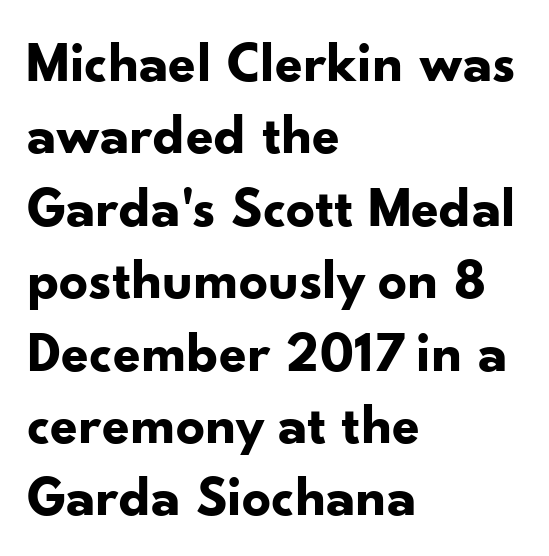
No feet cap the strokes, marking this as sans-serif type. Inter-character spacing is left at the font's built-in metrics. The compositor pushed each line to the left boundary. Students, this is bold: see how much ink each stroke carries. Normally led — the rows are evenly, conventionally spaced.
